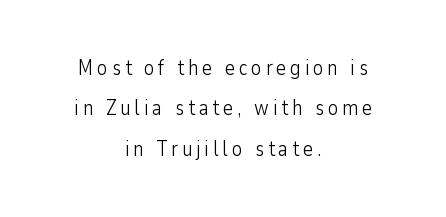
{"italic": "no", "bold": "no", "underline": "no", "align": "center", "line_spacing": "loose", "line_spacing_ratio": 1.92, "glyph_px": 21}
